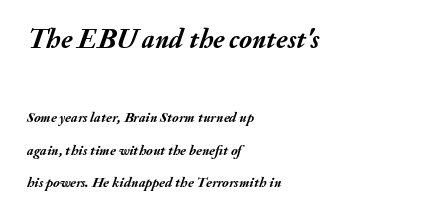
The more generous point size was reserved for the upper chunk. Words float on clear page, feet unadorned. A classic flush-left, rag-right setting is used for this passage. Students, observe: this is what heavily led, spacious text looks like. Every letter is thick-stroked: bold, no question.
